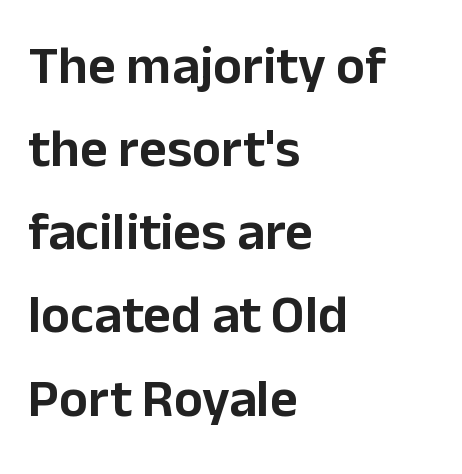
{"serif": "no", "italic": "no", "width": "normal", "stroke_contrast": "low", "x_height": "medium", "monospaced": "no", "underline": "no", "align": "left", "line_spacing": "normal", "line_spacing_ratio": 1.54, "letter_spacing": "normal", "letter_spacing_em": 0.0, "glyph_px": 54}
